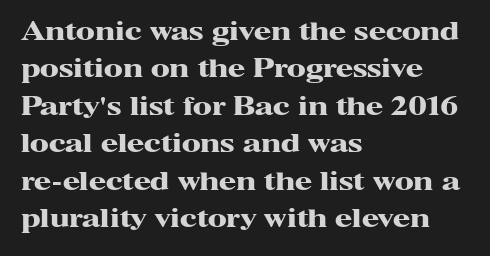
The image shows 25 px bold type, upright; set left-aligned, normal line spacing (1.5x), normal letter spacing, not underlined.
